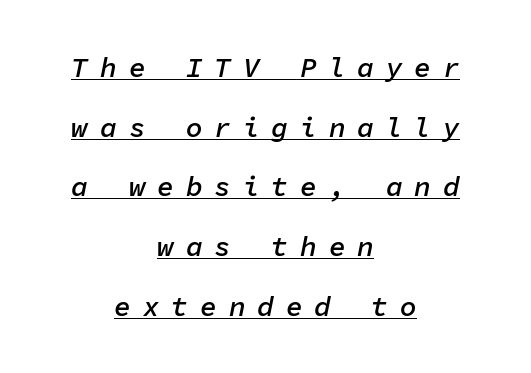
The image shows 28 px semibold type, italic (leaning right), monospaced; set centered, loose line spacing (2.13x), unusually wide letter spacing (+0.42 em), underlined; low stroke contrast and a medium x-height.
